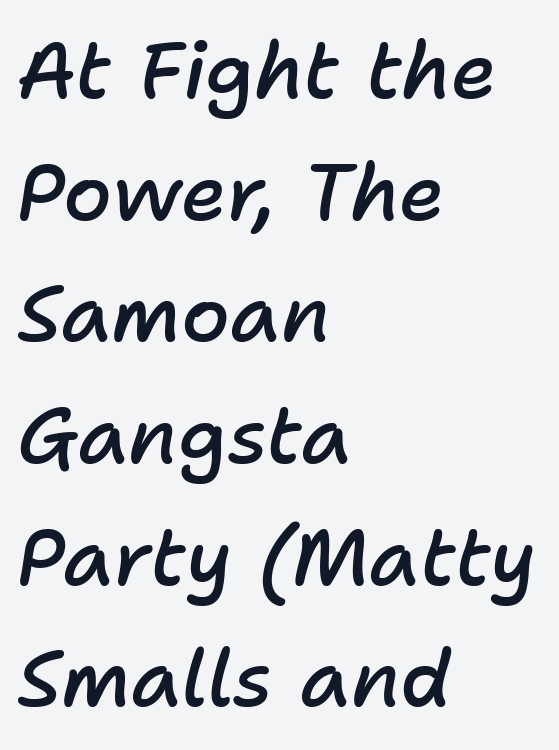
Q: Is the text bold? A: Semi-bold.
Q: Is the text italic (slanted)? A: Yes, it leans right by about 11 degrees.
Q: Is the text underlined? A: No.
Q: How is the paragraph aligned? A: Left-aligned.
Q: Is the spacing between letters normal or unusually wide? A: Normal.
Q: Is the spacing between lines tight, normal or loose? A: Normal.
Q: Width (condensed, normal, or wide)? A: Normal.
Q: Stroke contrast? A: Low.
Q: x-height? A: Medium.
Q: Monospaced? A: No.
